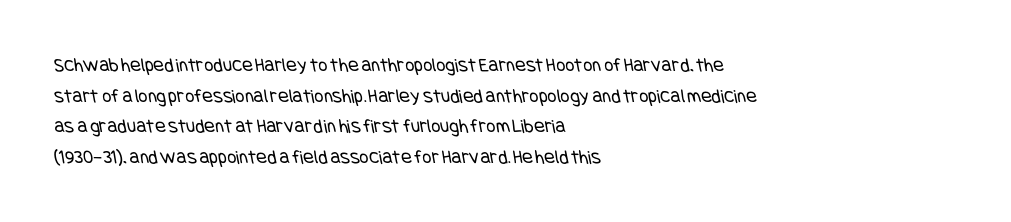
The image shows 20 px text type; set left-aligned, normal line spacing (1.53x), normal letter spacing, not underlined.
